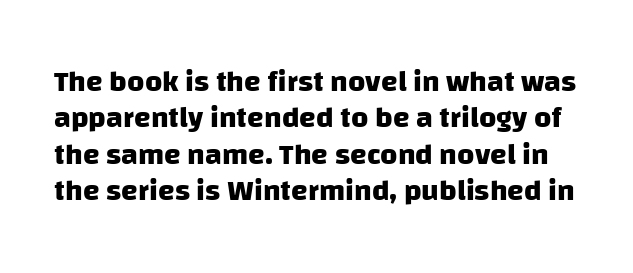
No word sits above an underline. A typesetter would call this proportional, since set widths differ per character. Typographically, this falls in the sans-serif category. The passage shown is emphatically bold. This rendering leaves character spacing at its baseline value.
